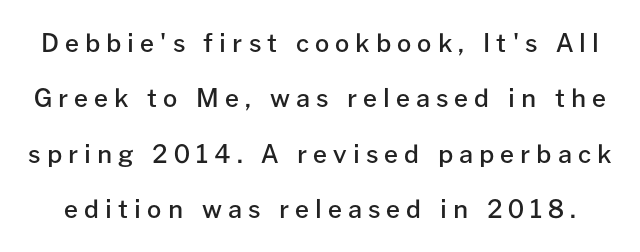
Q: Is the text bold? A: Semi-bold.
Q: Is the text italic (slanted)? A: No, it is upright.
Q: Is the text underlined? A: No.
Q: Is the spacing between letters normal or unusually wide? A: Unusually wide.
Q: Is the spacing between lines tight, normal or loose? A: Loose.
